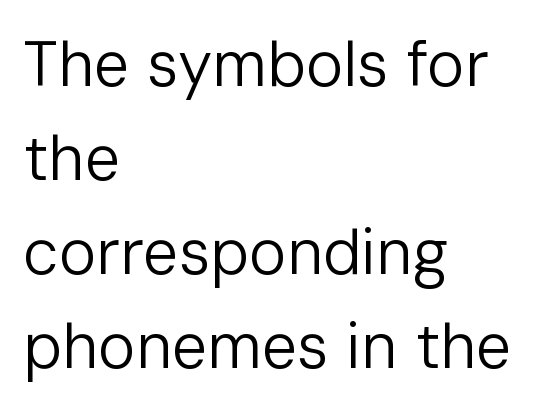
Q: Is the text bold? A: No.
Q: Is the text italic (slanted)? A: No, it is upright.
Q: Is the typeface a serif or a sans-serif typeface? A: Sans-serif.
Q: Is the text underlined? A: No.
Q: How is the paragraph aligned? A: Left-aligned.
Q: Is the spacing between letters normal or unusually wide? A: Normal.
Q: Is the spacing between lines tight, normal or loose? A: Normal.
Q: Width (condensed, normal, or wide)? A: Normal.
Q: Stroke contrast? A: Low.
Q: x-height? A: Medium.
Q: Monospaced? A: No.
